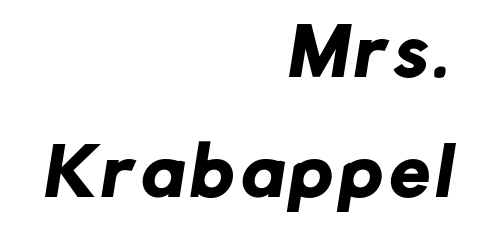
The image shows 64 px sans-serif type; set right-aligned, line spacing 1.88x, not underlined; low stroke contrast and a medium x-height.
